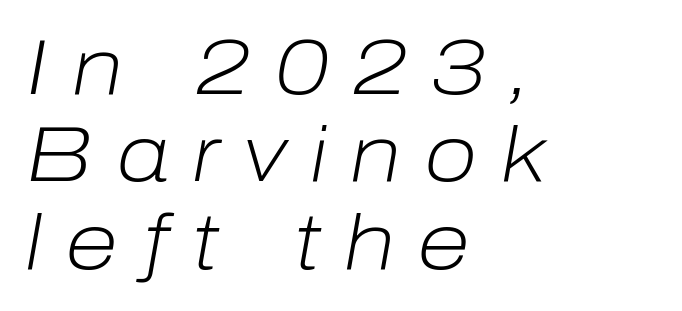
The image shows 78 px light type, italic (leaning right); set left-aligned, tight line spacing (1.12x), unusually wide letter spacing (+0.3 em), not underlined; low stroke contrast and a medium x-height.
